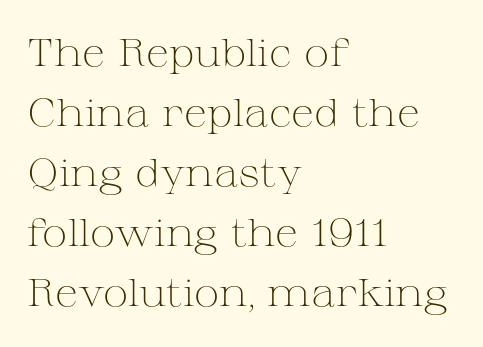
Alignment: flush left. These lines sit exactly where default settings would place them. Font category for this specimen: serif. Letter spacing: default. The font's upright variant was chosen for this text.
